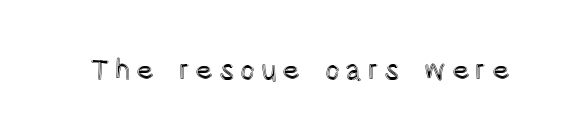
Q: Is the text italic (slanted)? A: No, it is upright.
Q: Is the text underlined? A: No.
Q: Width (condensed, normal, or wide)? A: Condensed.
Q: x-height? A: Large.
Q: Monospaced? A: No.
